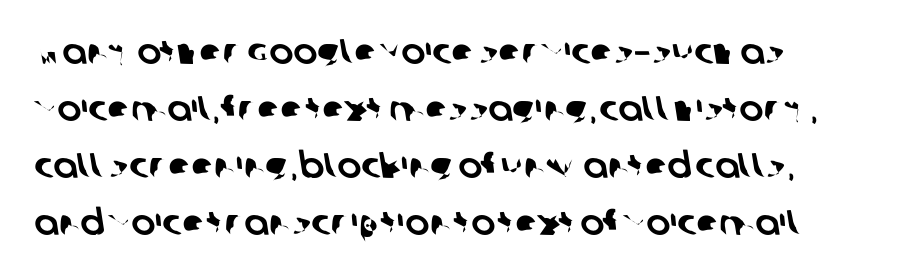
Q: Is the typeface a serif or a sans-serif typeface? A: Sans-serif.
Q: Is the text underlined? A: No.
Q: Is the spacing between letters normal or unusually wide? A: Normal.
Q: Is the spacing between lines tight, normal or loose? A: Normal.
Q: Width (condensed, normal, or wide)? A: Normal.
Q: Stroke contrast? A: Low.
Q: x-height? A: Large.
Q: Monospaced? A: No.
